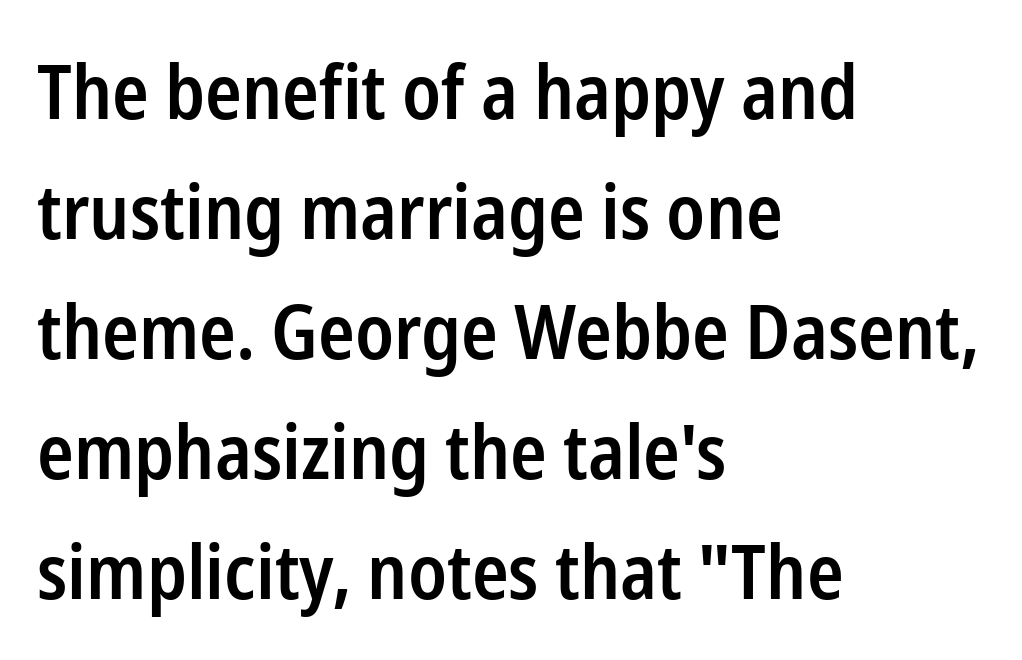
The type is set solid horizontally, with unmodified tracking. This sample uses a sans-serif face. A classic flush-left, rag-right setting is used for this passage. Normally led — the rows are evenly, conventionally spaced. Ordinary non-slanted type is in use. The passage shown is not underscored anywhere.
